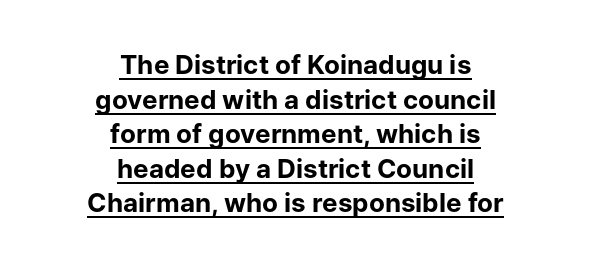
{"italic": "no", "bold": "yes", "underline": "yes", "align": "center", "line_spacing": "normal", "line_spacing_ratio": 1.33, "letter_spacing": "normal", "letter_spacing_em": 0.0, "glyph_px": 26}
